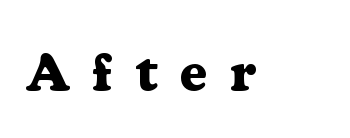
Q: Is the text bold? A: Yes.
Q: Is the text italic (slanted)? A: No, it is upright.
Q: Is the typeface a serif or a sans-serif typeface? A: Serif.
Q: Is the text underlined? A: No.
Q: Is the spacing between letters normal or unusually wide? A: Unusually wide.
Q: Width (condensed, normal, or wide)? A: Normal.
Q: Stroke contrast? A: Low.
Q: x-height? A: Medium.
Q: Monospaced? A: No.
